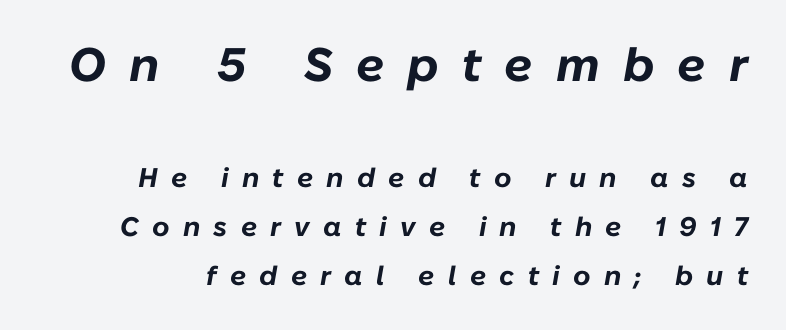
This sample has the flowing, uneven cadence of proportional lettering. The whole block is typeset with a tilt. The tracking reads as deliberately expanded to a designer's eye. Look at the stroke-to-counter ratio: heavy, a bold. Check under the words: just untouched page. The initial chunk of copy outweighs the following chunk in type size.
